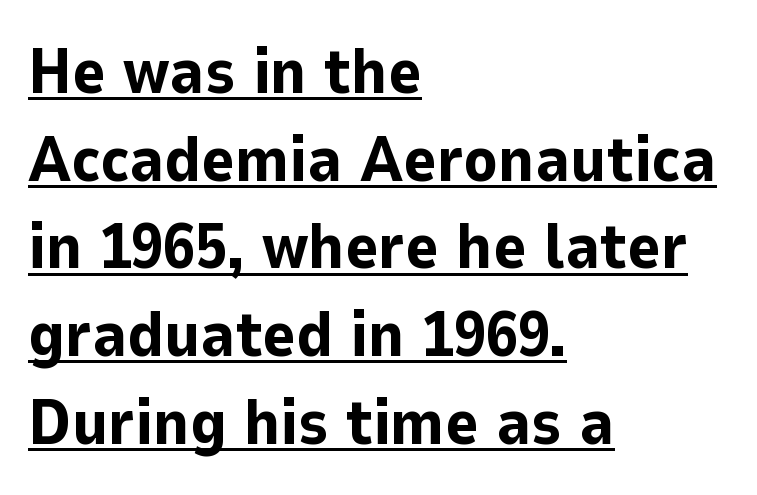
The letterforms sit shoulder to shoulder at normal distance. Casual observation: everything's shoved over to the left. The rendered words wear a rule along their underside. Weight: bold.
